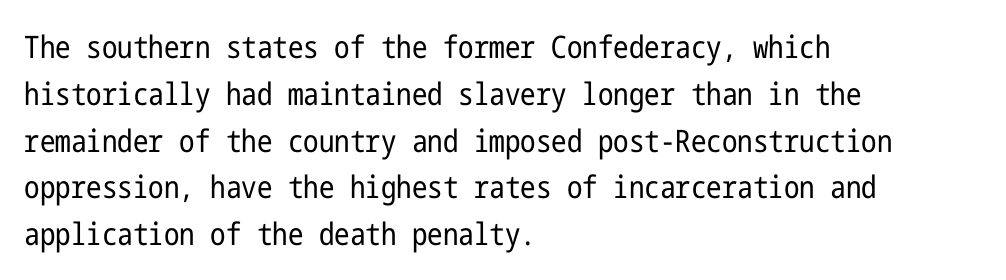
Q: Is the text bold? A: No.
Q: Is the text italic (slanted)? A: No, it is upright.
Q: Is the typeface a serif or a sans-serif typeface? A: Sans-serif.
Q: Is the text underlined? A: No.
Q: How is the paragraph aligned? A: Left-aligned.
Q: Is the spacing between letters normal or unusually wide? A: Normal.
Q: Is the spacing between lines tight, normal or loose? A: Normal.
Q: Width (condensed, normal, or wide)? A: Condensed.
Q: Stroke contrast? A: Low.
Q: x-height? A: Medium.
